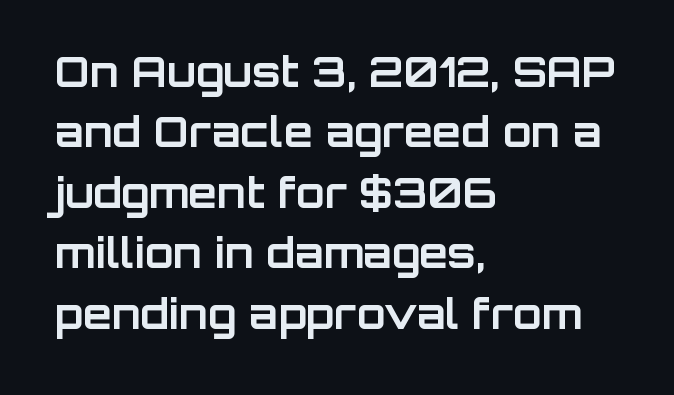
{"serif": "no", "italic": "no", "bold": "yes", "weight": "bold", "width": "normal", "stroke_contrast": "low", "x_height": "large", "monospaced": "no", "underline": "no", "align": "left", "line_spacing": "normal", "line_spacing_ratio": 1.44, "letter_spacing": "normal", "letter_spacing_em": 0.0, "glyph_px": 42}
